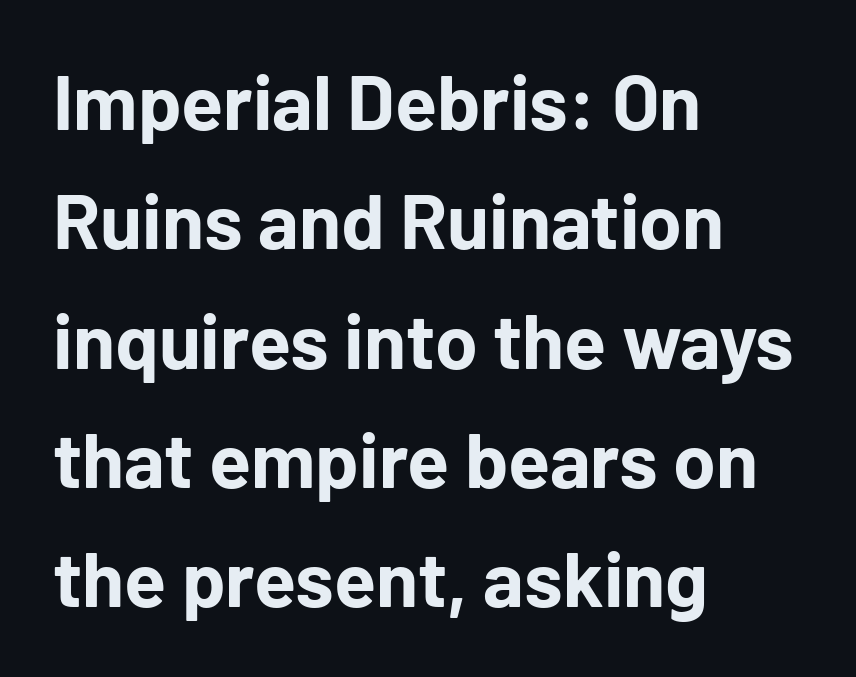
{"serif": "no", "italic": "no", "bold": "yes", "weight": "bold", "width": "normal", "stroke_contrast": "low", "x_height": "medium", "monospaced": "no", "underline": "no", "align": "left", "line_spacing": "normal", "line_spacing_ratio": 1.55, "letter_spacing": "normal", "letter_spacing_em": 0.0, "glyph_px": 77}
